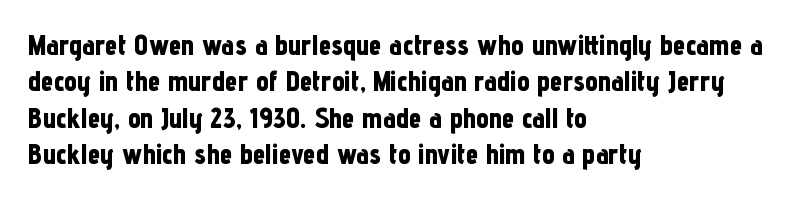
{"serif": "no", "italic": "no", "bold": "yes", "weight": "bold", "width": "condensed", "stroke_contrast": "low", "x_height": "medium", "monospaced": "no", "underline": "no", "align": "left", "line_spacing": "normal", "line_spacing_ratio": 1.3, "letter_spacing": "normal", "letter_spacing_em": 0.0, "glyph_px": 28}
